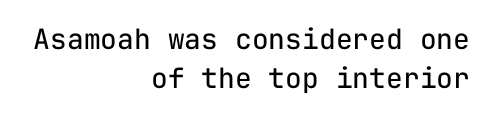
{"serif": "no", "italic": "no", "bold": "no", "weight": "regular", "width": "normal", "stroke_contrast": "low", "x_height": "medium", "monospaced": "yes", "underline": "no", "align": "right", "line_spacing": "normal", "line_spacing_ratio": 1.38, "letter_spacing": "normal", "letter_spacing_em": 0.0, "glyph_px": 28}
